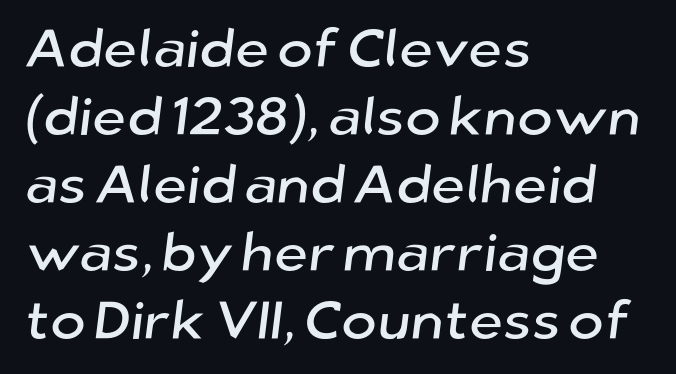
The image shows 54 px sans-serif type; set left-aligned, normal line spacing (1.26x), normal letter spacing, not underlined; low stroke contrast and a medium x-height.
